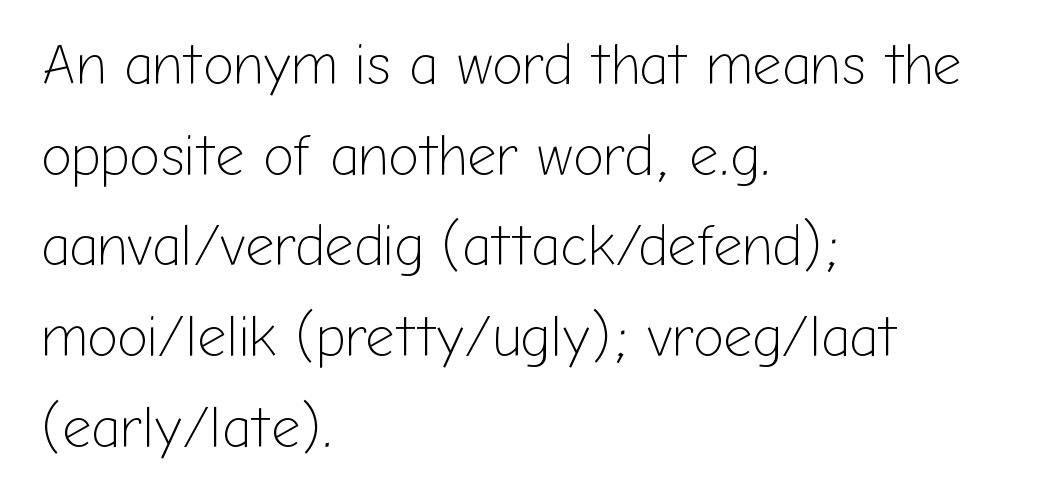
{"serif": "no", "italic": "no", "bold": "no", "weight": "light", "width": "normal", "stroke_contrast": "low", "x_height": "medium", "monospaced": "no", "underline": "no", "align": "left", "line_spacing": "normal", "line_spacing_ratio": 1.59, "letter_spacing": "normal", "letter_spacing_em": 0.0, "glyph_px": 57}
